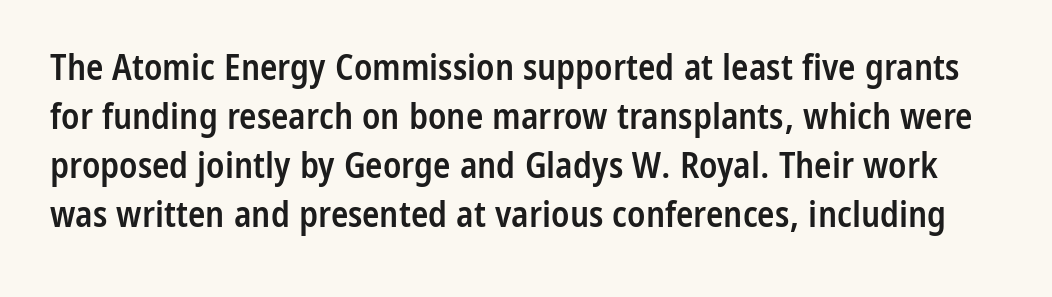
Spacing verdict: proportional, widths tailored to each character. A typesetter would mark this as roman, not italic. This sample keeps an unexceptional amount of space between lines. The designer went with a sans here, leaving each stem footless. Standard letterfit; no display-style spreading of the glyphs.
